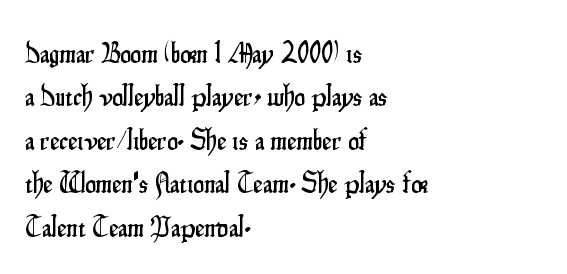
Q: Is the text italic (slanted)? A: No, it is upright.
Q: Is the typeface a serif or a sans-serif typeface? A: Sans-serif.
Q: Is the text underlined? A: No.
Q: How is the paragraph aligned? A: Left-aligned.
Q: Is the spacing between letters normal or unusually wide? A: Normal.
Q: Is the spacing between lines tight, normal or loose? A: Normal.
Q: Width (condensed, normal, or wide)? A: Condensed.
Q: Stroke contrast? A: Low.
Q: x-height? A: Small.
Q: Monospaced? A: No.
